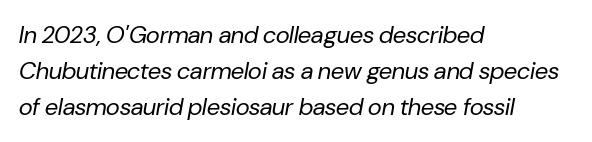
The image shows 24 px text type, italic (leaning right); set left-aligned, normal line spacing (1.49x), normal letter spacing, not underlined.
